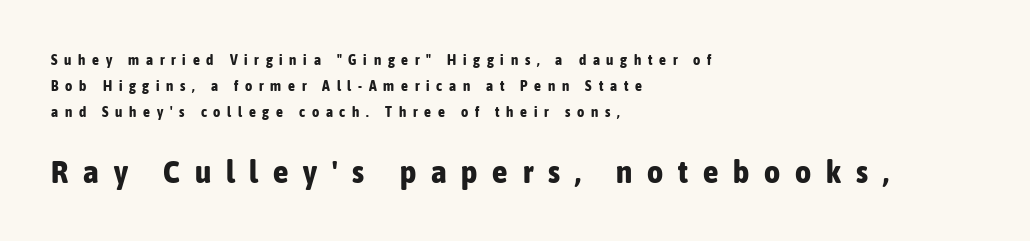
The image shows 31 px bold, condensed sans-serif type, upright; set left-aligned, line spacing 1.86x, unusually wide letter spacing (+0.48 em), not underlined; the second (bottom) block is 2.21x larger; low stroke contrast and a medium x-height.
